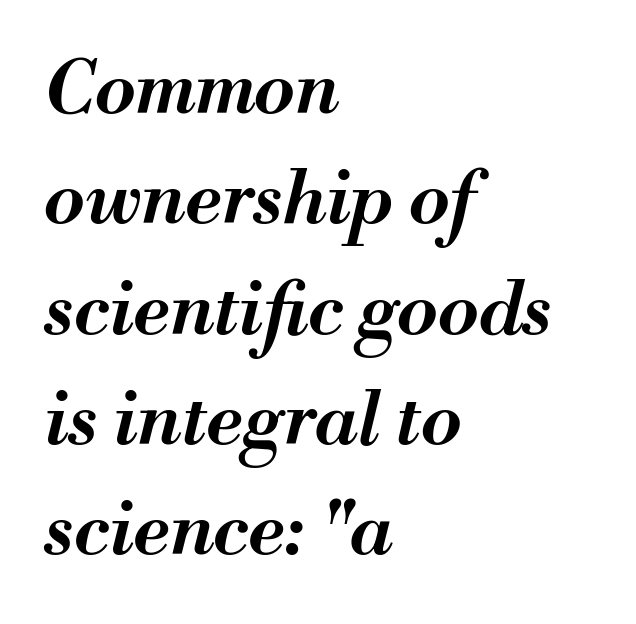
Here the designer chose a conventional face with non-uniform glyph widths. Semibold letterforms, between regular and bold. Honestly, there is no underline to notice here at all. Does the leading feel generous? No, just average. Posture: slanted. Honestly, the letter spacing is just normal — you wouldn't notice it.
